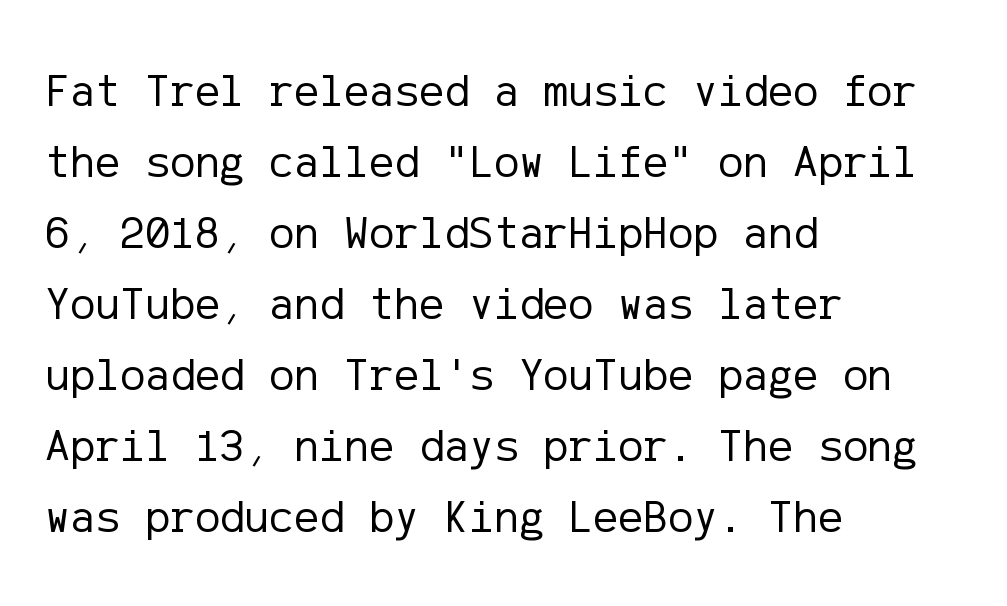
The image shows 47 px regular-weight sans-serif type, upright; set left-aligned, normal line spacing (1.51x), normal letter spacing, not underlined; low stroke contrast and a medium x-height.
